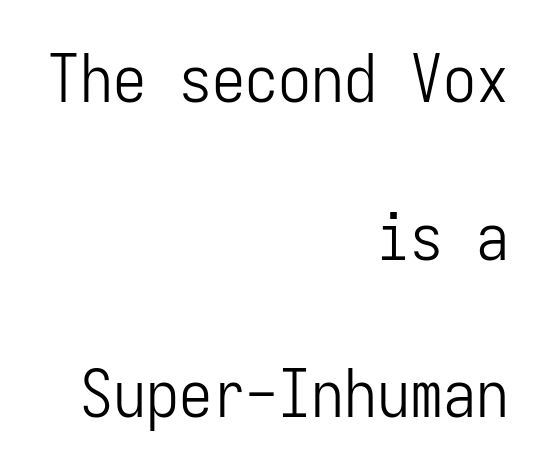
Q: Is the text bold? A: No.
Q: Is the text italic (slanted)? A: No, it is upright.
Q: Is the typeface a serif or a sans-serif typeface? A: Sans-serif.
Q: Is the text underlined? A: No.
Q: How is the paragraph aligned? A: Right-aligned.
Q: Is the spacing between letters normal or unusually wide? A: Normal.
Q: Is the spacing between lines tight, normal or loose? A: Loose.
Q: Width (condensed, normal, or wide)? A: Condensed.
Q: Stroke contrast? A: Low.
Q: x-height? A: Medium.
Q: Monospaced? A: Yes.
